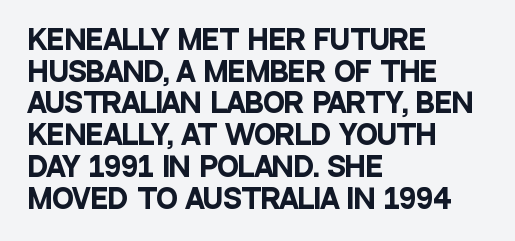
The image shows 26 px bold type, upright; set left-aligned, line spacing 1.22x, normal letter spacing, not underlined.
